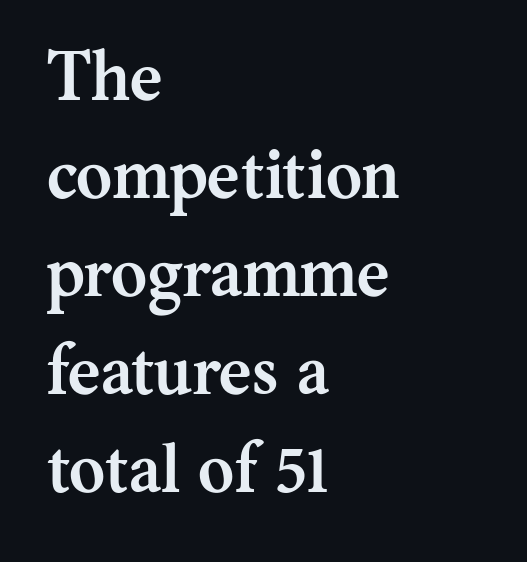
{"serif": "yes", "italic": "no", "bold": "yes", "weight": "semibold", "width": "normal", "stroke_contrast": "medium", "x_height": "medium", "monospaced": "no", "underline": "no", "align": "left", "line_spacing": "normal", "line_spacing_ratio": 1.42, "letter_spacing": "normal", "letter_spacing_em": 0.0, "glyph_px": 69}
